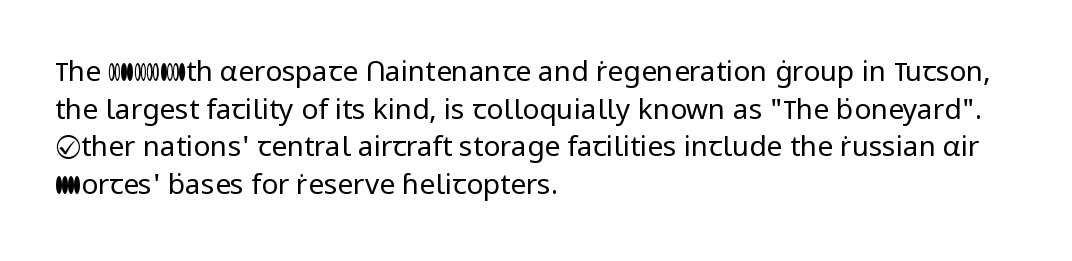
{"serif": "no", "italic": "no", "bold": "no", "weight": "regular", "width": "normal", "stroke_contrast": "low", "x_height": "medium", "monospaced": "no", "underline": "no", "align": "left", "line_spacing": "normal", "line_spacing_ratio": 1.34, "letter_spacing": "normal", "letter_spacing_em": 0.0, "glyph_px": 28}
